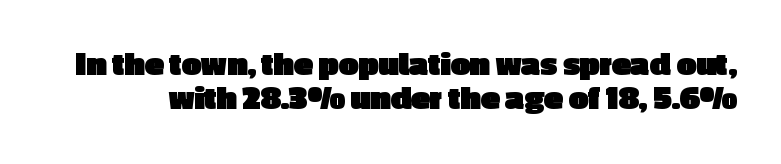
{"serif": "no", "italic": "no", "bold": "yes", "weight": "heavy", "width": "normal", "x_height": "medium", "monospaced": "no", "underline": "no", "line_spacing": "tight", "line_spacing_ratio": 0.96, "letter_spacing": "normal", "letter_spacing_em": 0.0, "glyph_px": 35}
